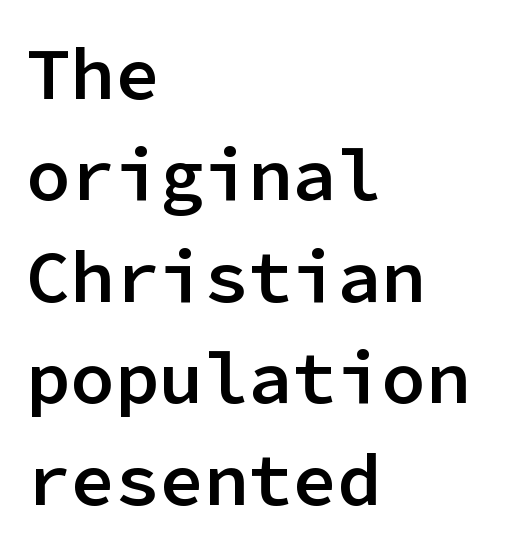
Successive baselines arrive at the customary interval. Each word holds together tightly as a unit, with standard inter-letter gaps. Descender tails drop into unmarked territory. In terms of letterform style, serifs are entirely absent. Is there any slant? The stems are plumb. Heft: intermediate — a semibold.
